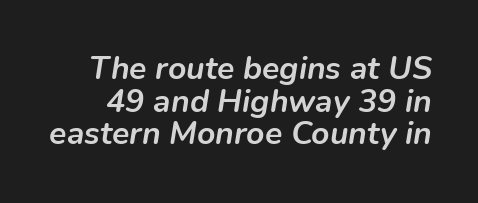
{"italic": "yes", "lean": "right", "slant_degrees": 9, "bold": "yes", "weight": "semibold", "width": "normal", "stroke_contrast": "low", "x_height": "medium", "monospaced": "no", "underline": "no", "line_spacing": "tight", "line_spacing_ratio": 1.02, "letter_spacing": "normal", "letter_spacing_em": 0.0, "glyph_px": 32}
